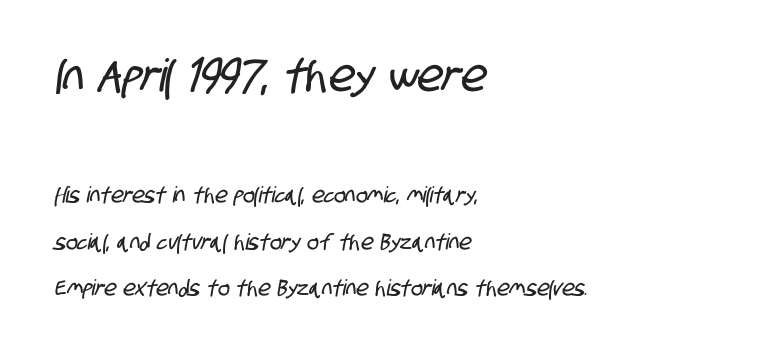
Q: Is the typeface a serif or a sans-serif typeface? A: Sans-serif.
Q: Is the text underlined? A: No.
Q: How is the paragraph aligned? A: Left-aligned.
Q: Is the spacing between letters normal or unusually wide? A: Normal.
Q: Is the spacing between lines tight, normal or loose? A: Loose.
Q: Which block of text is set in a larger size, the first (top) or the second (bottom)? A: The first (top) one.
Q: Width (condensed, normal, or wide)? A: Condensed.
Q: Stroke contrast? A: Low.
Q: x-height? A: Large.
Q: Monospaced? A: No.
